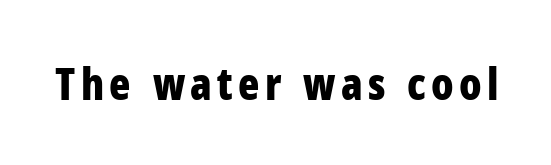
Q: Is the text bold? A: Yes.
Q: Is the text italic (slanted)? A: No, it is upright.
Q: Is the typeface a serif or a sans-serif typeface? A: Sans-serif.
Q: Is the text underlined? A: No.
Q: Width (condensed, normal, or wide)? A: Condensed.
Q: Stroke contrast? A: Low.
Q: x-height? A: Medium.
Q: Monospaced? A: No.
